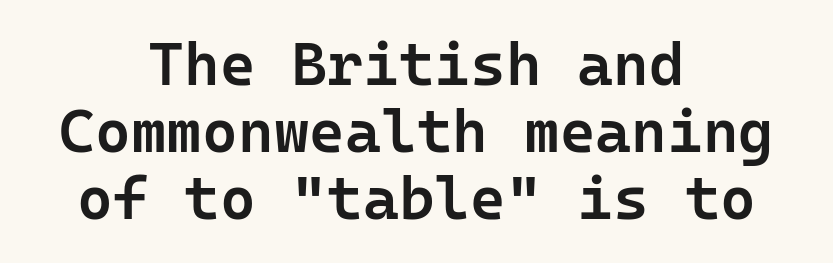
{"serif": "no", "italic": "no", "bold": "semi", "weight": "semibold", "width": "normal", "stroke_contrast": "low", "x_height": "medium", "monospaced": "yes", "underline": "no", "align": "center", "line_spacing": "tight", "line_spacing_ratio": 1.1, "letter_spacing": "normal", "letter_spacing_em": 0.0, "glyph_px": 61}
